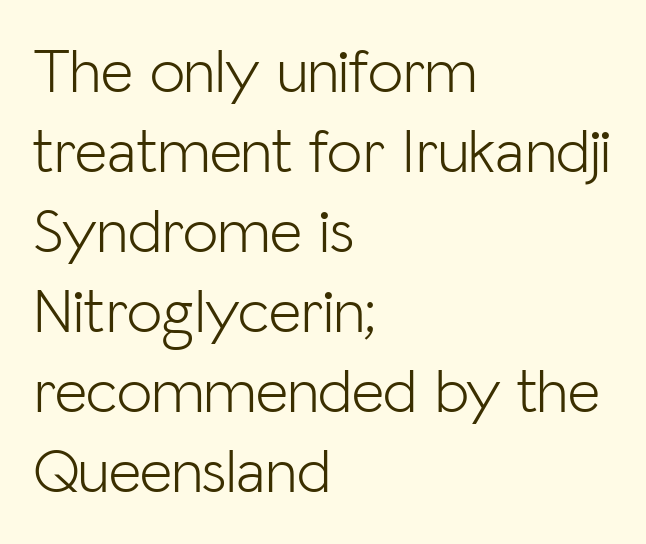
Each new line begins a customary step beneath the previous one. The letterforms sit at book weight or below. This rendering leaves character spacing at its baseline value. The paragraph has a hard left edge and a soft right edge. Does the lettering tilt? It doesn't — this is upright. A bare baseline throughout the passage.
